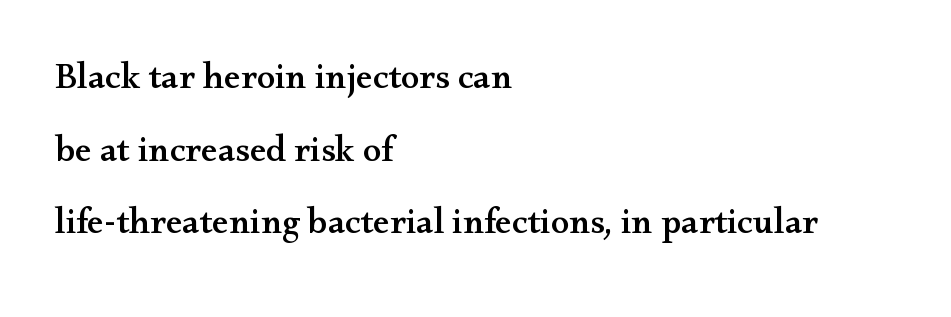
Q: Is the text italic (slanted)? A: No, it is upright.
Q: Is the typeface a serif or a sans-serif typeface? A: Serif.
Q: Is the text underlined? A: No.
Q: How is the paragraph aligned? A: Left-aligned.
Q: Is the spacing between letters normal or unusually wide? A: Normal.
Q: Is the spacing between lines tight, normal or loose? A: Loose.
Q: Width (condensed, normal, or wide)? A: Wide.
Q: Stroke contrast? A: Medium.
Q: x-height? A: Small.
Q: Monospaced? A: No.
